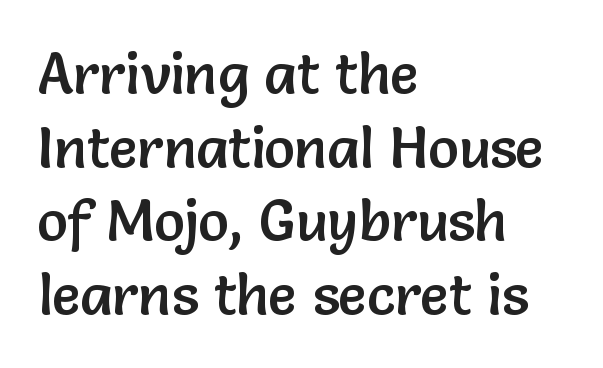
Words float on clear page, feet unadorned. The letters advance in unequal steps, a hallmark of proportional type. I'd call this a sans setting — the letters go barefoot. How would I describe the line gaps? Plain and ordinary.
